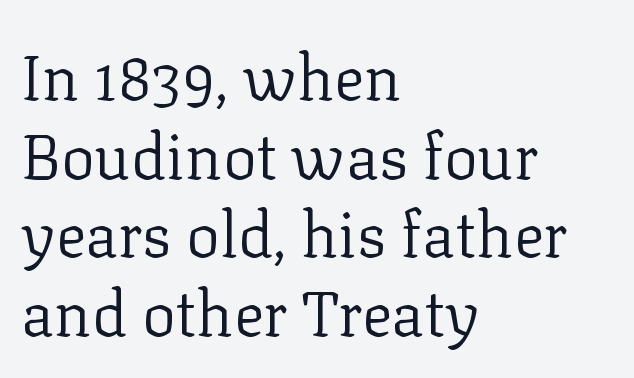
Q: Is the text bold? A: No.
Q: Is the text italic (slanted)? A: No, it is upright.
Q: Is the typeface a serif or a sans-serif typeface? A: Serif.
Q: Is the text underlined? A: No.
Q: How is the paragraph aligned? A: Left-aligned.
Q: Is the spacing between letters normal or unusually wide? A: Normal.
Q: Is the spacing between lines tight, normal or loose? A: Normal.
Q: Width (condensed, normal, or wide)? A: Normal.
Q: Stroke contrast? A: Low.
Q: x-height? A: Medium.
Q: Monospaced? A: No.
